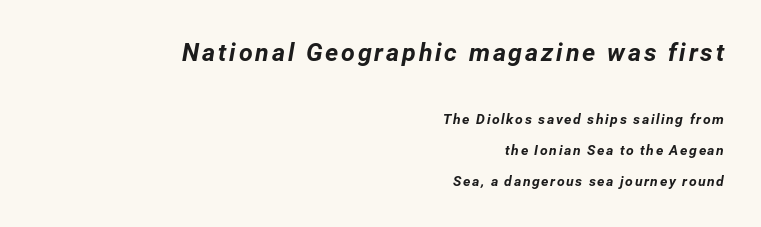
{"italic": "yes", "lean": "right", "slant_degrees": 12, "bold": "yes", "underline": "no", "align": "right", "line_spacing": "loose", "line_spacing_ratio": 2.18, "larger_block": "first", "size_ratio": 1.79, "glyph_px": 25}
